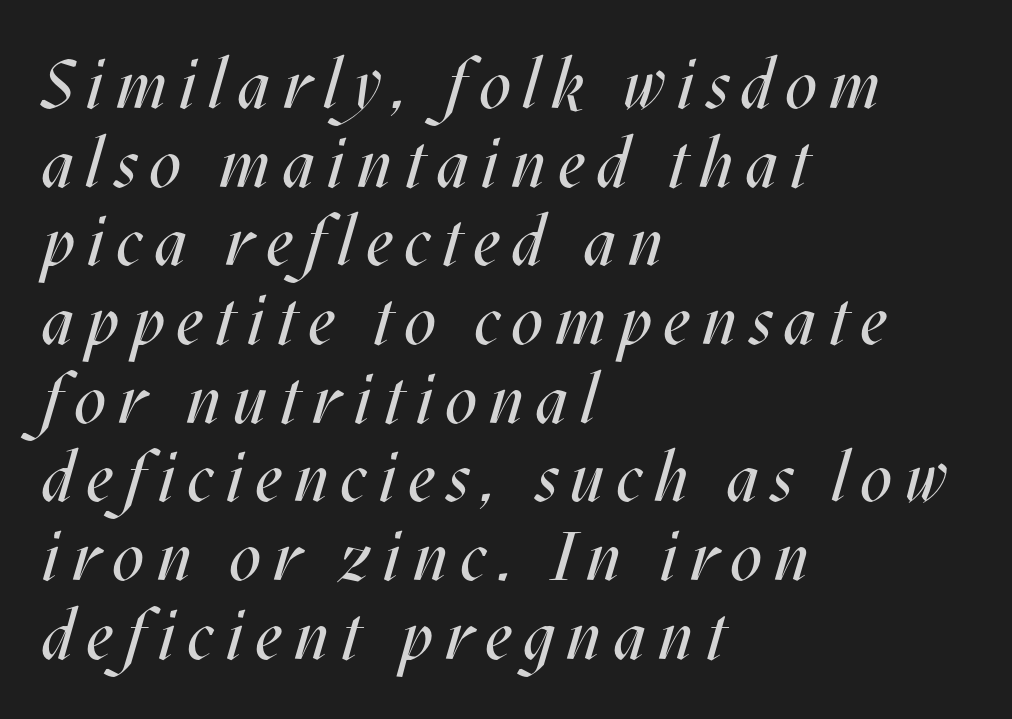
A typesetter would call this proportional, since set widths differ per character. The typesetting does not lean heavy: it is not bold. Lines of text with bare space underneath. How would I describe the line gaps? Narrow and economical. Which margin do the lines hug? The left one — the right edge is uneven. It's the slanting kind of type.
